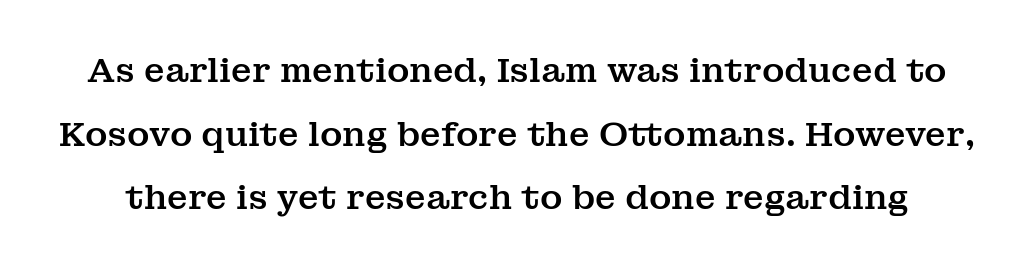
{"serif": "yes", "italic": "no", "width": "normal", "stroke_contrast": "medium", "x_height": "medium", "monospaced": "no", "underline": "no", "line_spacing_ratio": 1.87, "letter_spacing": "normal", "letter_spacing_em": 0.0, "glyph_px": 34}
